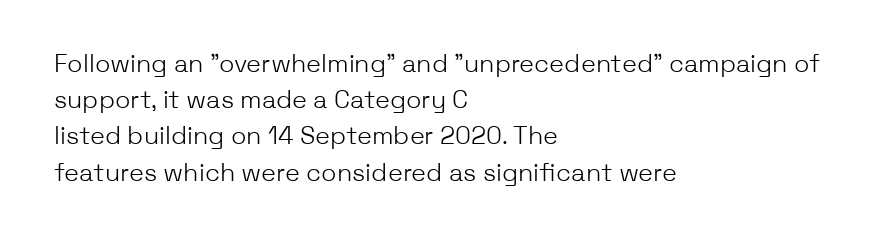
The image shows 25 px text type, upright; set left-aligned, normal line spacing (1.45x), normal letter spacing, not underlined.
